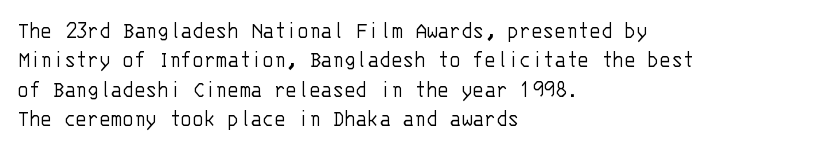
Q: Is the text bold? A: No.
Q: Is the text italic (slanted)? A: No, it is upright.
Q: Is the text underlined? A: No.
Q: How is the paragraph aligned? A: Left-aligned.
Q: Is the spacing between letters normal or unusually wide? A: Normal.
